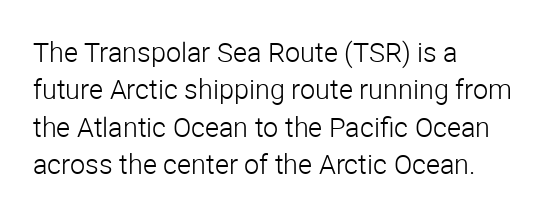
Interline gaps are of average width in this sample. Inter-character spacing is left at the font's built-in metrics. If you drew a line through each stem, it would be perfectly vertical. Words float on clear page, feet unadorned. Each line starts at the same left margin while the right side varies.
